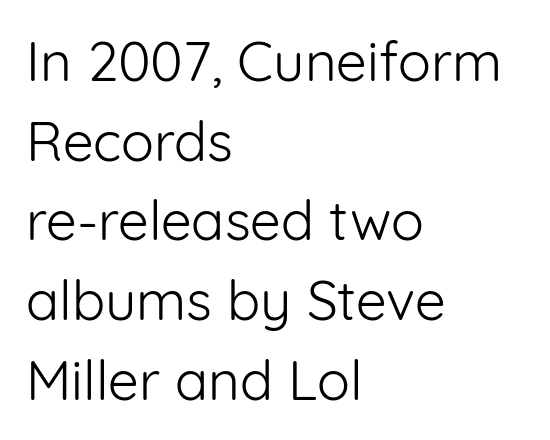
The image shows 55 px light sans-serif type, upright; set left-aligned, normal line spacing (1.45x), normal letter spacing, not underlined; low stroke contrast and a medium x-height.
